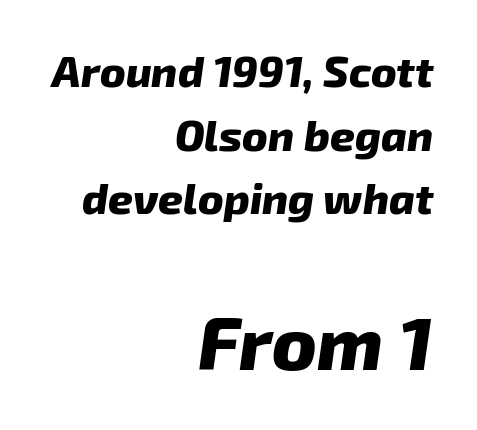
The image shows 75 px heavy type, italic (leaning right); set right-aligned, normal line spacing (1.48x), normal letter spacing, not underlined; the second (bottom) block is 1.74x larger; low stroke contrast and a medium x-height.
